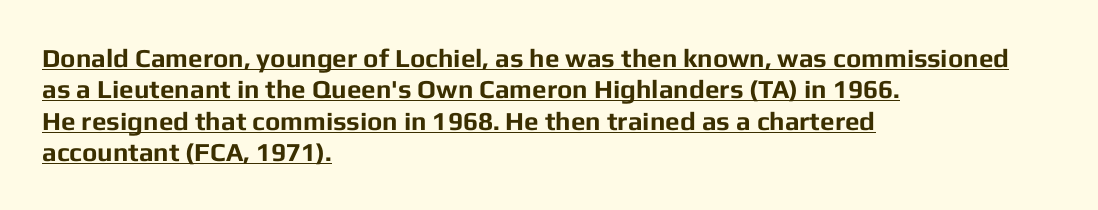
There is no visible air inserted between adjacent glyphs. Casual observation: everything's shoved over to the left. A typesetter would mark this as roman, not italic. Students, this is bold: see how much ink each stroke carries. A continuous stroke trails under the words, as in a hyperlink.
